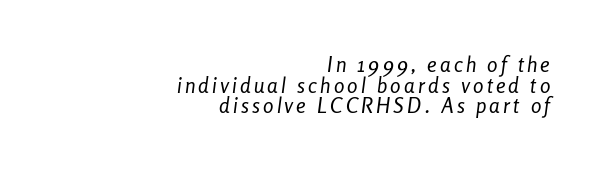
Q: Is the text bold? A: No.
Q: Is the text italic (slanted)? A: Yes, it leans right by about 8 degrees.
Q: Is the text underlined? A: No.
Q: How is the paragraph aligned? A: Right-aligned.
Q: Is the spacing between lines tight, normal or loose? A: Tight.
